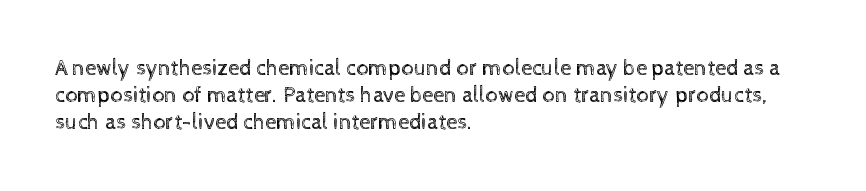
{"italic": "no", "bold": "no", "underline": "no", "align": "left", "line_spacing_ratio": 1.22, "letter_spacing": "normal", "letter_spacing_em": 0.0, "glyph_px": 22}
